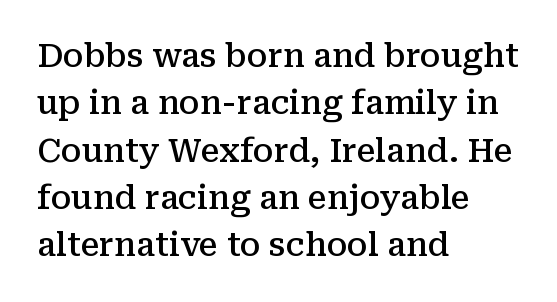
{"serif": "yes", "italic": "no", "bold": "semi", "weight": "semibold", "width": "normal", "stroke_contrast": "medium", "x_height": "medium", "monospaced": "no", "underline": "no", "align": "left", "line_spacing": "normal", "line_spacing_ratio": 1.48, "letter_spacing": "normal", "letter_spacing_em": 0.0, "glyph_px": 32}
